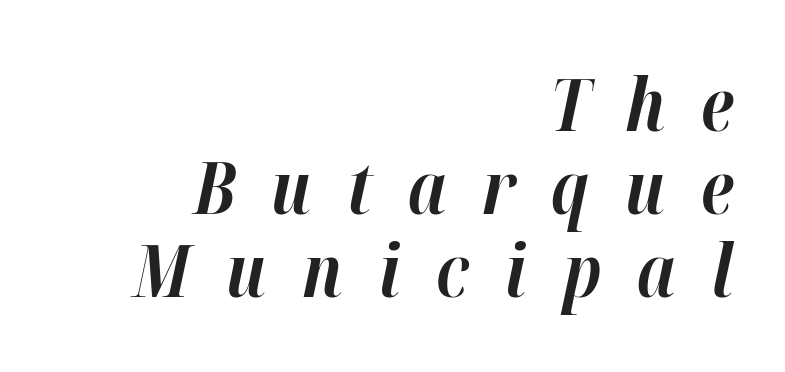
Q: Is the text bold? A: Yes.
Q: Is the text italic (slanted)? A: Yes, it leans right by about 12 degrees.
Q: Is the text underlined? A: No.
Q: How is the paragraph aligned? A: Right-aligned.
Q: Is the spacing between letters normal or unusually wide? A: Unusually wide.
Q: Is the spacing between lines tight, normal or loose? A: Tight.
Q: Width (condensed, normal, or wide)? A: Normal.
Q: Stroke contrast? A: High.
Q: x-height? A: Medium.
Q: Monospaced? A: No.
